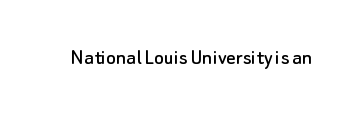
The image shows 23 px text type, upright; set normal letter spacing, not underlined.
